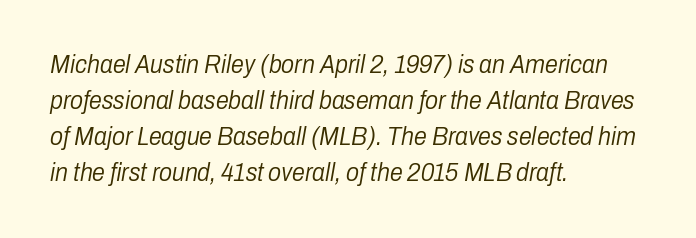
Q: Is the text bold? A: No.
Q: Is the text italic (slanted)? A: Yes, it leans right by about 10 degrees.
Q: Is the text underlined? A: No.
Q: How is the paragraph aligned? A: Left-aligned.
Q: Is the spacing between letters normal or unusually wide? A: Normal.
Q: Is the spacing between lines tight, normal or loose? A: Normal.
